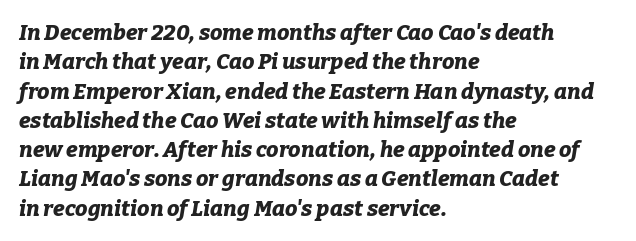
Q: Is the text bold? A: Yes.
Q: Is the text italic (slanted)? A: Yes, it leans right by about 9 degrees.
Q: Is the text underlined? A: No.
Q: How is the paragraph aligned? A: Left-aligned.
Q: Is the spacing between letters normal or unusually wide? A: Normal.
Q: Is the spacing between lines tight, normal or loose? A: Normal.
